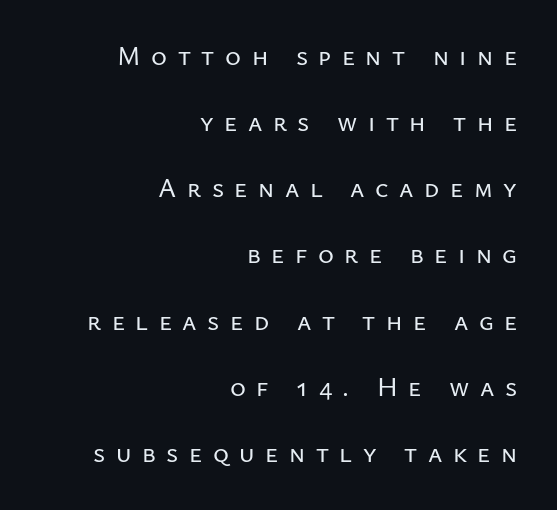
The image shows 27 px text type, upright; set right-aligned, loose line spacing (2.45x), unusually wide letter spacing (+0.39 em), not underlined.
